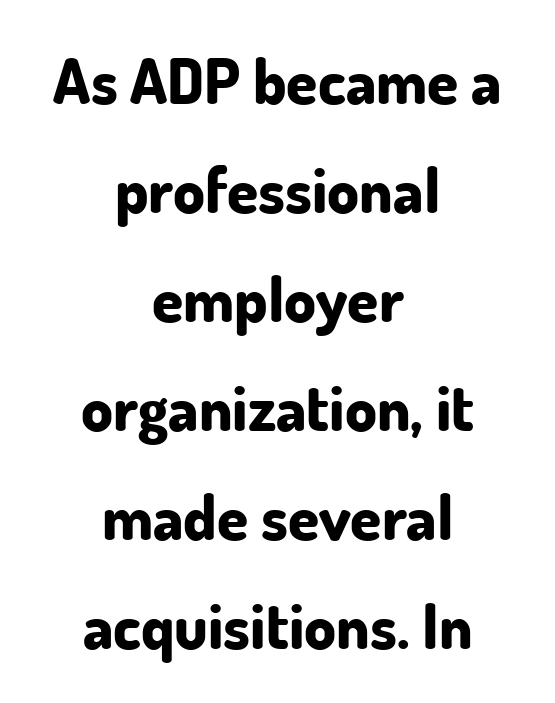
{"serif": "no", "italic": "no", "bold": "yes", "weight": "bold", "width": "normal", "stroke_contrast": "low", "x_height": "small", "monospaced": "no", "underline": "no", "align": "center", "line_spacing_ratio": 1.73, "letter_spacing": "normal", "letter_spacing_em": 0.0, "glyph_px": 63}
